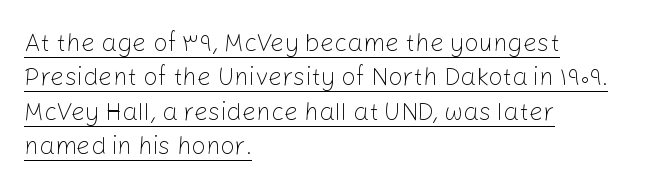
{"italic": "no", "bold": "no", "underline": "yes", "align": "left", "line_spacing": "normal", "line_spacing_ratio": 1.38, "letter_spacing": "normal", "letter_spacing_em": 0.0, "glyph_px": 25}
